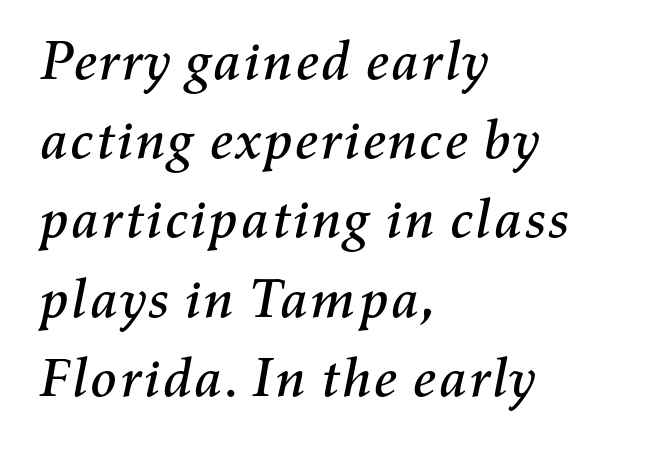
Caption: standard tracking, unaltered. Each line starts at the same left margin while the right side varies. You can tell it's italic because the verticals aren't actually vertical. Here the designer chose a conventional face with non-uniform glyph widths. Horizontal bands of white between lines are of average thickness. The strip under each line holds only bare page.
